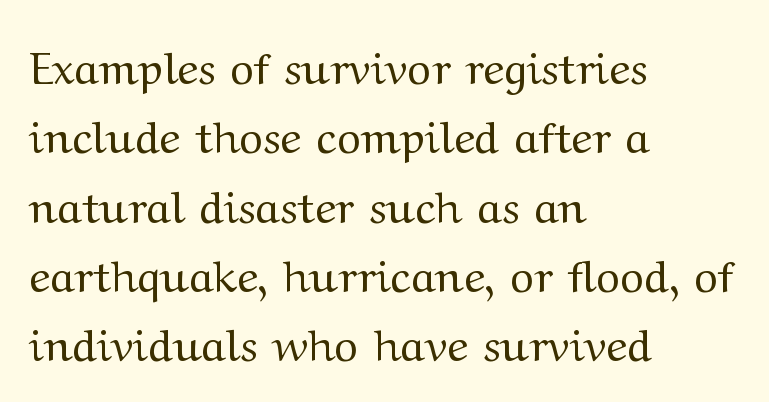
Think of a printed novel: that variable character pitch is what you see here. The specimen reads as upright at a glance. Vertical stems look standard width or narrower in stroke. Inter-character spacing is left at the font's built-in metrics. One glance says typical: line gaps are just what's usual. Descenders hang freely into open space.
